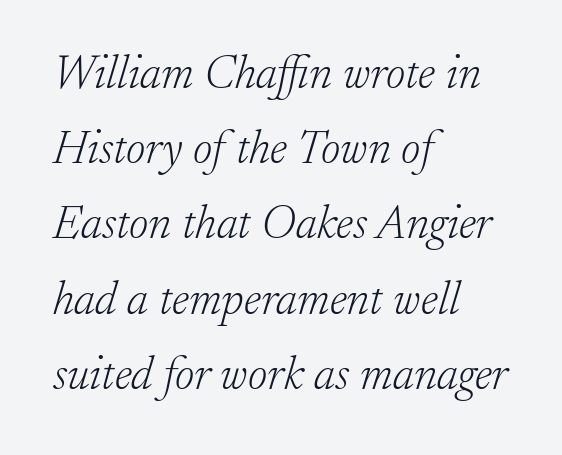
The image shows 47 px light serif type, italic (leaning right); set left-aligned, normal line spacing (1.6x), normal letter spacing, not underlined; low stroke contrast and a small x-height.
